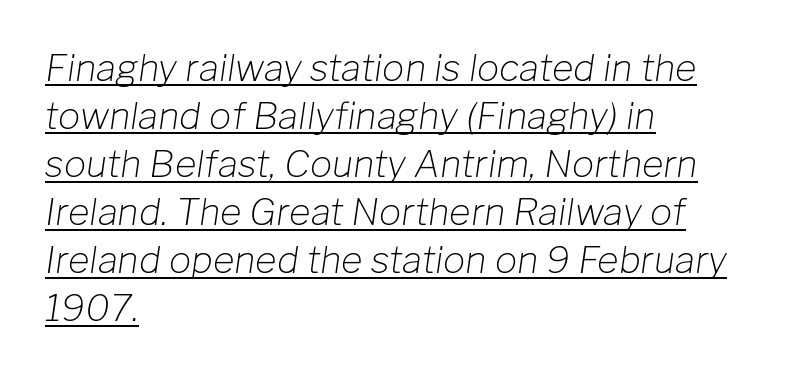
{"italic": "yes", "lean": "right", "slant_degrees": 8, "bold": "no", "weight": "light", "width": "normal", "stroke_contrast": "low", "x_height": "medium", "monospaced": "no", "underline": "yes", "align": "left", "line_spacing": "normal", "line_spacing_ratio": 1.3, "letter_spacing": "normal", "letter_spacing_em": 0.0, "glyph_px": 37}
